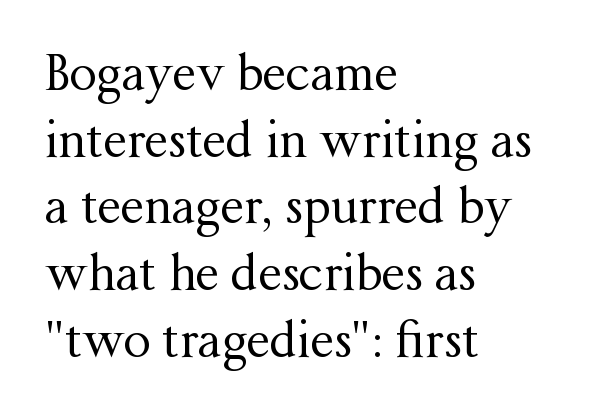
Q: Is the text bold? A: No.
Q: Is the text italic (slanted)? A: No, it is upright.
Q: Is the typeface a serif or a sans-serif typeface? A: Serif.
Q: Is the text underlined? A: No.
Q: How is the paragraph aligned? A: Left-aligned.
Q: Is the spacing between letters normal or unusually wide? A: Normal.
Q: Is the spacing between lines tight, normal or loose? A: Normal.
Q: Width (condensed, normal, or wide)? A: Normal.
Q: Stroke contrast? A: Medium.
Q: x-height? A: Medium.
Q: Monospaced? A: No.
